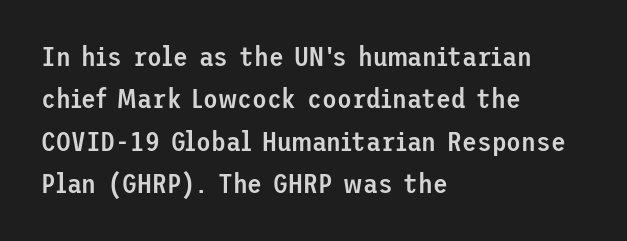
Q: Is the text bold? A: Semi-bold.
Q: Is the text italic (slanted)? A: No, it is upright.
Q: Is the text underlined? A: No.
Q: How is the paragraph aligned? A: Left-aligned.
Q: Is the spacing between letters normal or unusually wide? A: Normal.
Q: Is the spacing between lines tight, normal or loose? A: Normal.
